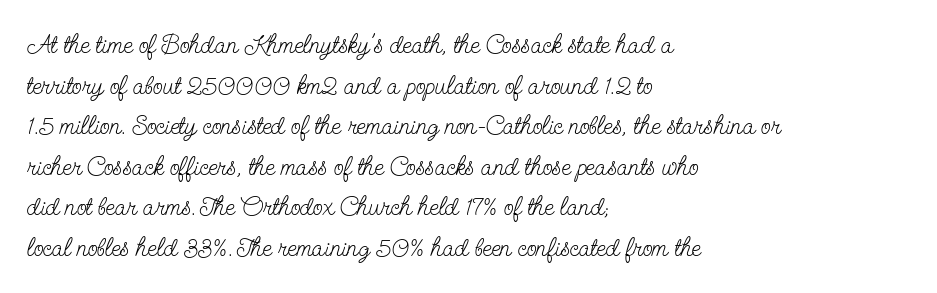
Q: Is the text bold? A: No.
Q: Is the text italic (slanted)? A: Yes.
Q: Is the text underlined? A: No.
Q: How is the paragraph aligned? A: Left-aligned.
Q: Is the spacing between letters normal or unusually wide? A: Normal.
Q: Is the spacing between lines tight, normal or loose? A: Normal.
